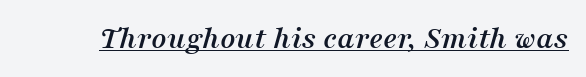
Q: Is the text italic (slanted)? A: Yes, it leans right by about 16 degrees.
Q: Is the typeface a serif or a sans-serif typeface? A: Serif.
Q: Is the text underlined? A: Yes.
Q: Is the spacing between letters normal or unusually wide? A: Normal.
Q: Width (condensed, normal, or wide)? A: Normal.
Q: Stroke contrast? A: Medium.
Q: x-height? A: Medium.
Q: Monospaced? A: No.
